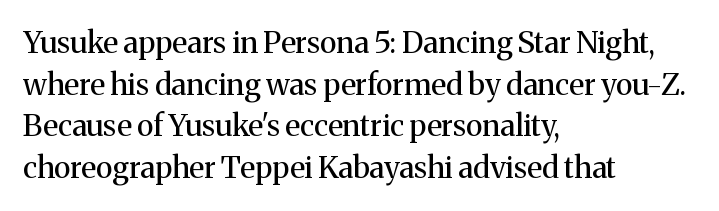
Q: Is the text bold? A: No.
Q: Is the text italic (slanted)? A: No, it is upright.
Q: Is the typeface a serif or a sans-serif typeface? A: Serif.
Q: Is the text underlined? A: No.
Q: How is the paragraph aligned? A: Left-aligned.
Q: Is the spacing between letters normal or unusually wide? A: Normal.
Q: Is the spacing between lines tight, normal or loose? A: Normal.
Q: Width (condensed, normal, or wide)? A: Normal.
Q: Stroke contrast? A: Medium.
Q: x-height? A: Medium.
Q: Monospaced? A: No.
